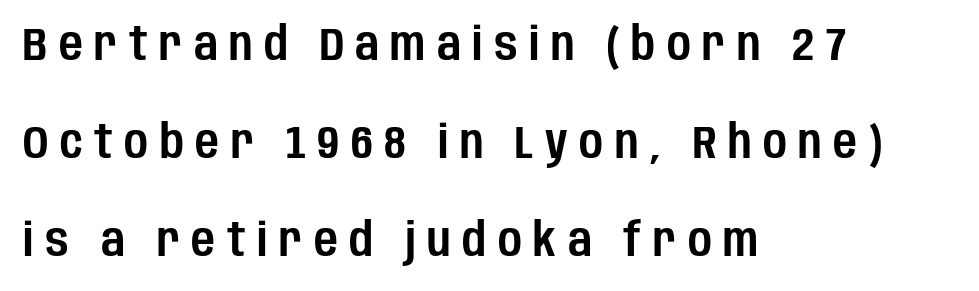
The image shows 46 px condensed sans-serif type, upright; set left-aligned, loose line spacing (2.13x), unusually wide letter spacing (+0.25 em), not underlined; low stroke contrast and a large x-height.
